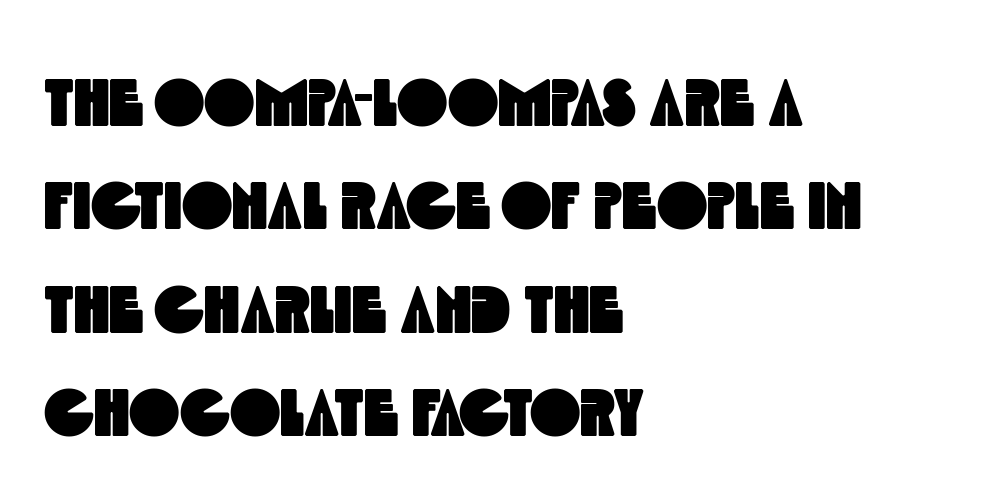
Is there much room between lines? A standard amount, neither cramped nor airy. Beneath every word, the page is bare. Inter-character spacing is left at the font's built-in metrics. Are there feet on the stems? There aren't — it's a sans.
